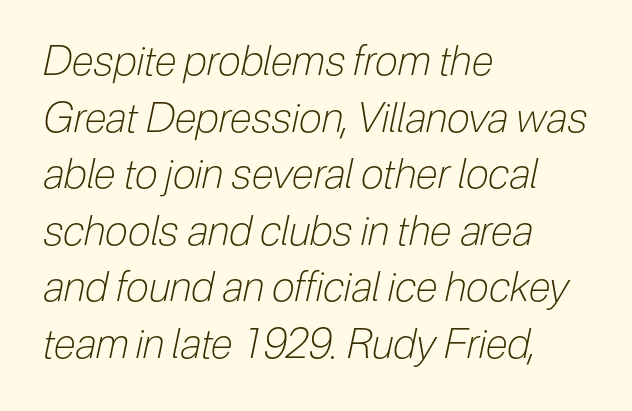
Nobody touched the tracking dial on this one. Vertically, the passage feels balanced, rows spaced as you'd expect. The lines in this sample share a left origin and differ only in where they stop. The area under the type is left untouched. It's the slanting kind of type.
